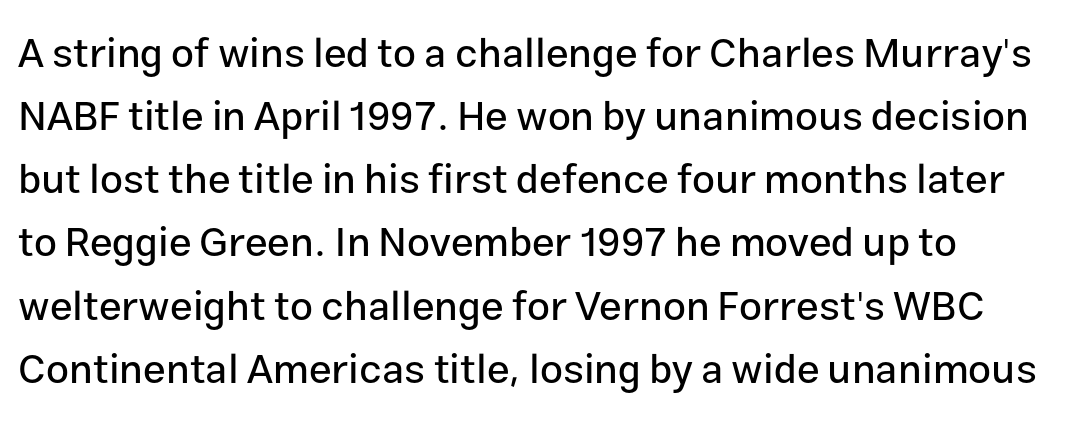
Q: Is the text italic (slanted)? A: No, it is upright.
Q: Is the typeface a serif or a sans-serif typeface? A: Sans-serif.
Q: Is the text underlined? A: No.
Q: Is the spacing between letters normal or unusually wide? A: Normal.
Q: Is the spacing between lines tight, normal or loose? A: Normal.
Q: Width (condensed, normal, or wide)? A: Normal.
Q: Stroke contrast? A: Low.
Q: x-height? A: Medium.
Q: Monospaced? A: No.
